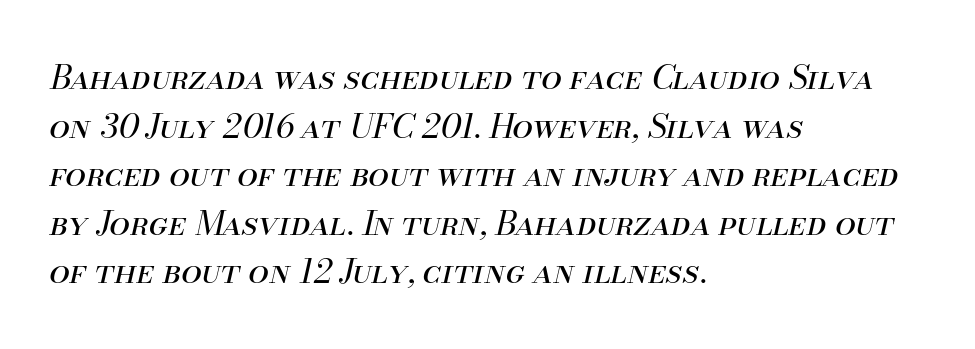
No extra tracking has been applied to these lines. This is oblique type, the kind used for emphasis or titles. The vertical gap from one line to the next is medium. Check the space under the baseline: it is left empty. Caption: face not bold, strokes unweighted. This sample is left-justified, so line endings fall wherever the words run out.
